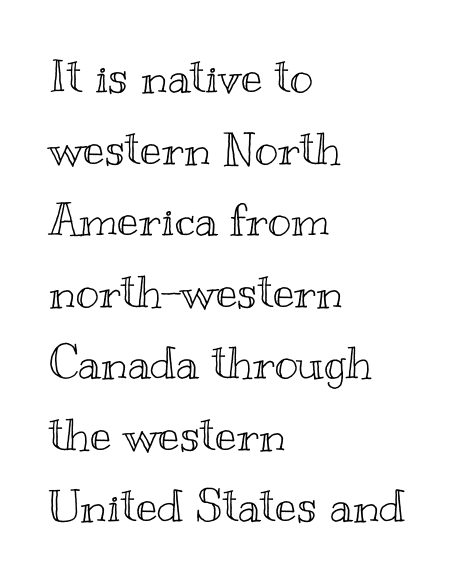
{"italic": "no", "width": "wide", "x_height": "small", "monospaced": "no", "underline": "no", "align": "left", "line_spacing": "normal", "line_spacing_ratio": 1.59, "letter_spacing": "normal", "letter_spacing_em": 0.0, "glyph_px": 45}
